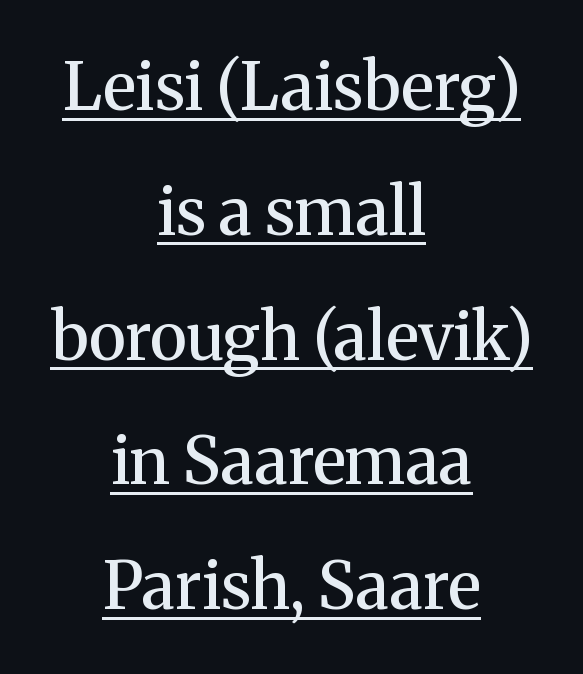
Q: Is the text bold? A: Semi-bold.
Q: Is the text italic (slanted)? A: No, it is upright.
Q: Is the typeface a serif or a sans-serif typeface? A: Serif.
Q: Is the text underlined? A: Yes.
Q: How is the paragraph aligned? A: Centered.
Q: Is the spacing between letters normal or unusually wide? A: Normal.
Q: Is the spacing between lines tight, normal or loose? A: Loose.
Q: Width (condensed, normal, or wide)? A: Normal.
Q: Stroke contrast? A: Medium.
Q: x-height? A: Medium.
Q: Monospaced? A: No.
